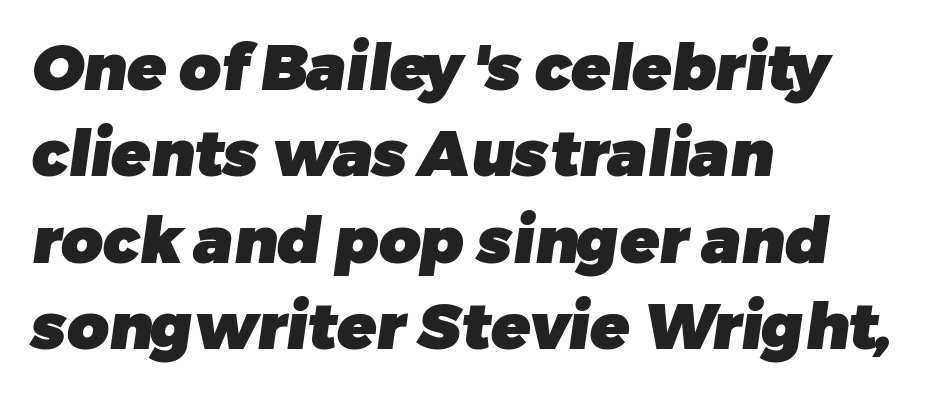
The image shows 64 px heavy sans-serif type; set left-aligned, normal line spacing (1.35x), normal letter spacing, not underlined; low stroke contrast and a medium x-height.
